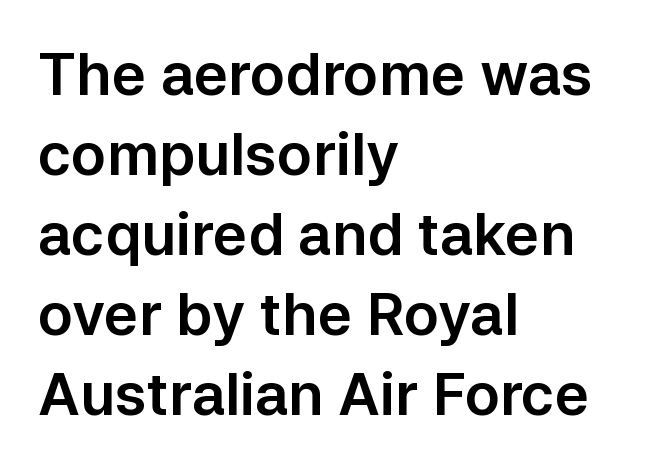
The image shows 58 px sans-serif type, upright; set left-aligned, normal line spacing (1.38x), normal letter spacing, not underlined; low stroke contrast and a medium x-height.
